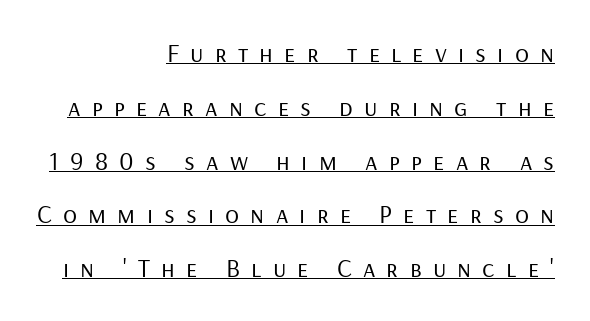
Q: Is the text bold? A: No.
Q: Is the text italic (slanted)? A: No, it is upright.
Q: Is the text underlined? A: Yes.
Q: How is the paragraph aligned? A: Right-aligned.
Q: Is the spacing between letters normal or unusually wide? A: Unusually wide.
Q: Is the spacing between lines tight, normal or loose? A: Loose.
